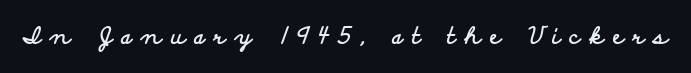
The image shows 23 px bold type; set unusually wide letter spacing (+0.4 em), not underlined.
